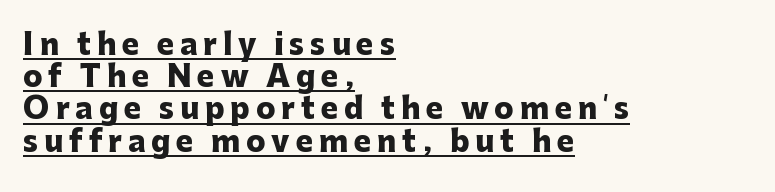
The typesetter chose a ragged-right arrangement here. In terms of posture, this sample is upright. These characters rest on top of a visible drawn line. The typeface chosen for these lines omits serifs. The lines are packed closely together with very little leading. Each letter keeps its own natural width here, so spacing adapts to shape.
